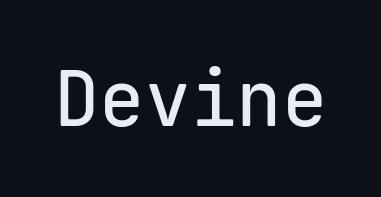
The designer went with a sans here, leaving each stem footless. Decoration check: the copy has no underline. Upright lettering throughout. Nobody touched the tracking dial on this one.
